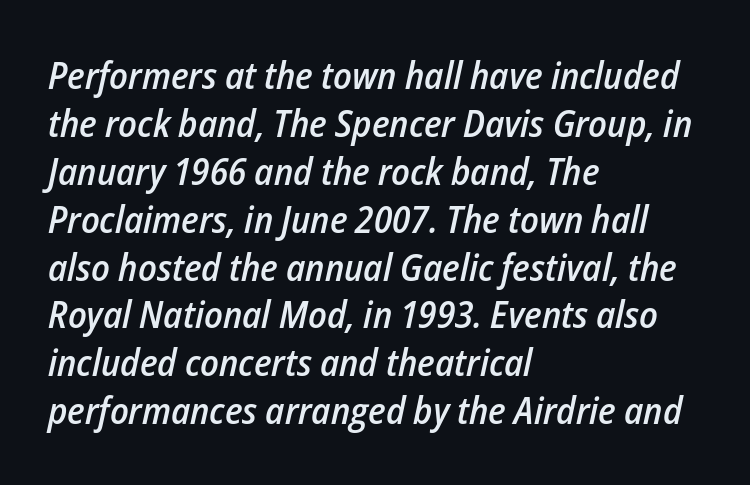
Q: Is the text bold? A: Semi-bold.
Q: Is the text italic (slanted)? A: Yes, it leans right by about 12 degrees.
Q: Is the text underlined? A: No.
Q: How is the paragraph aligned? A: Left-aligned.
Q: Is the spacing between letters normal or unusually wide? A: Normal.
Q: Is the spacing between lines tight, normal or loose? A: Normal.
Q: Width (condensed, normal, or wide)? A: Condensed.
Q: Stroke contrast? A: Low.
Q: x-height? A: Medium.
Q: Monospaced? A: No.
